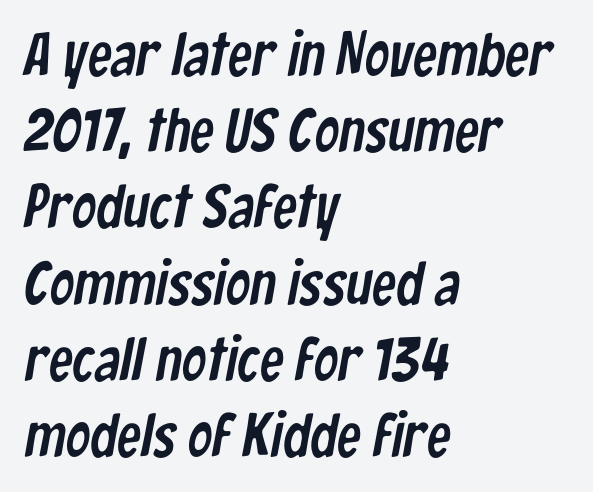
Q: Is the typeface a serif or a sans-serif typeface? A: Sans-serif.
Q: Is the text underlined? A: No.
Q: How is the paragraph aligned? A: Left-aligned.
Q: Is the spacing between letters normal or unusually wide? A: Normal.
Q: Is the spacing between lines tight, normal or loose? A: Normal.
Q: Width (condensed, normal, or wide)? A: Condensed.
Q: Stroke contrast? A: Low.
Q: x-height? A: Medium.
Q: Monospaced? A: No.
